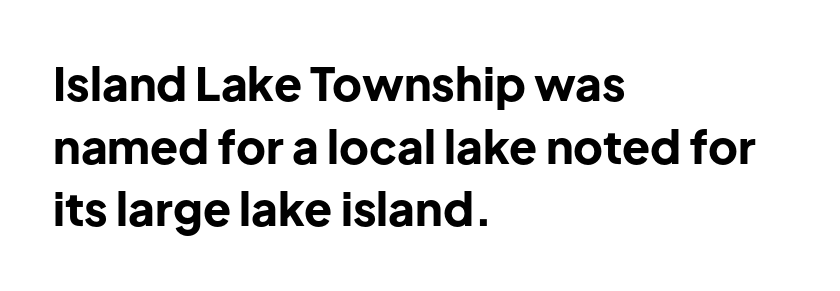
Q: Is the text bold? A: Yes.
Q: Is the text italic (slanted)? A: No, it is upright.
Q: Is the typeface a serif or a sans-serif typeface? A: Sans-serif.
Q: Is the text underlined? A: No.
Q: How is the paragraph aligned? A: Left-aligned.
Q: Is the spacing between letters normal or unusually wide? A: Normal.
Q: Is the spacing between lines tight, normal or loose? A: Normal.
Q: Width (condensed, normal, or wide)? A: Normal.
Q: Stroke contrast? A: Low.
Q: x-height? A: Medium.
Q: Monospaced? A: No.
